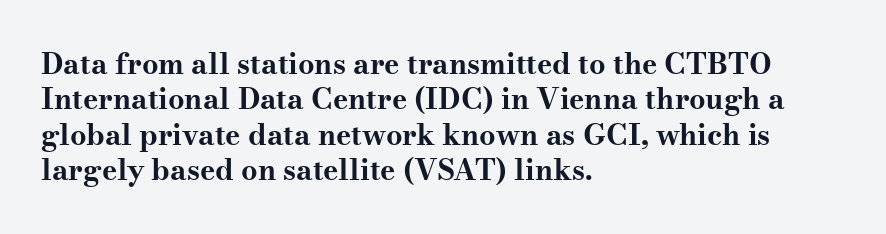
The image shows 29 px bold, wide serif type, upright; set left-aligned, line spacing 1.22x, normal letter spacing, not underlined; medium stroke contrast and a small x-height.
